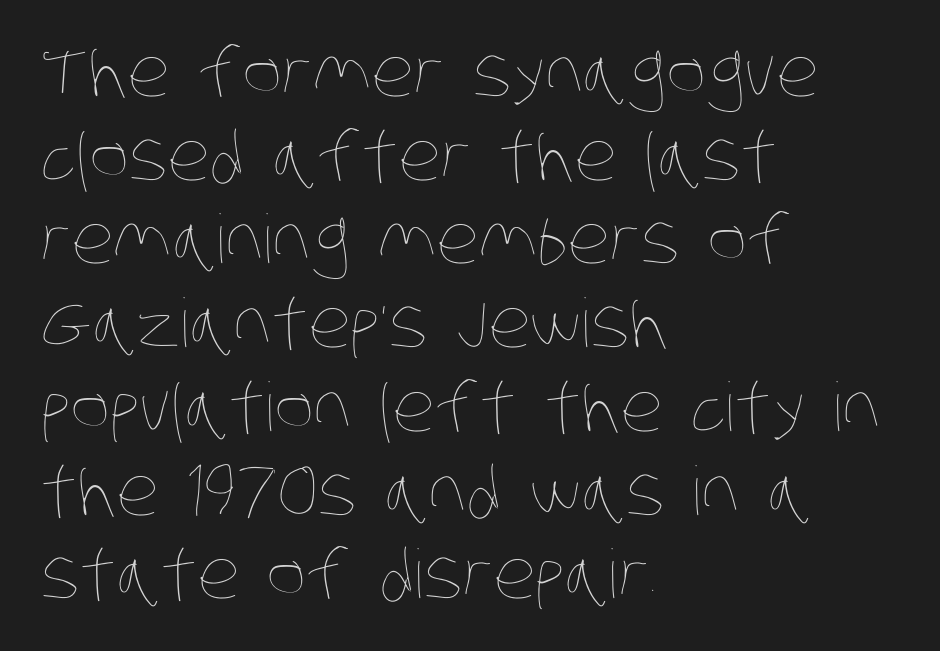
The image shows 67 px thin, condensed type; set left-aligned, normal line spacing (1.25x), normal letter spacing, not underlined; low stroke contrast and a large x-height.
